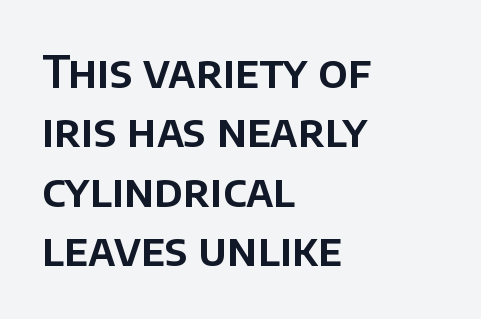
Q: Is the text italic (slanted)? A: No, it is upright.
Q: Is the typeface a serif or a sans-serif typeface? A: Sans-serif.
Q: Is the text underlined? A: No.
Q: How is the paragraph aligned? A: Left-aligned.
Q: Is the spacing between letters normal or unusually wide? A: Normal.
Q: Is the spacing between lines tight, normal or loose? A: Normal.
Q: Width (condensed, normal, or wide)? A: Normal.
Q: Stroke contrast? A: Low.
Q: x-height? A: Large.
Q: Monospaced? A: No.
